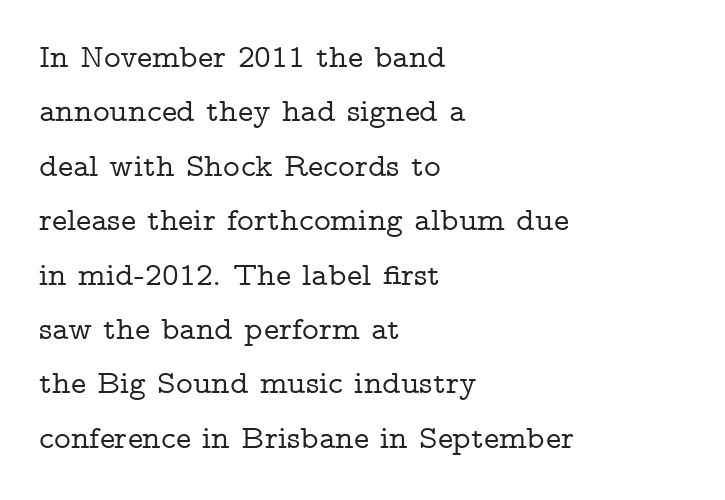
The image shows 32 px wide serif type, upright; set left-aligned, normal line spacing (1.7x), normal letter spacing, not underlined; low stroke contrast and a medium x-height.
